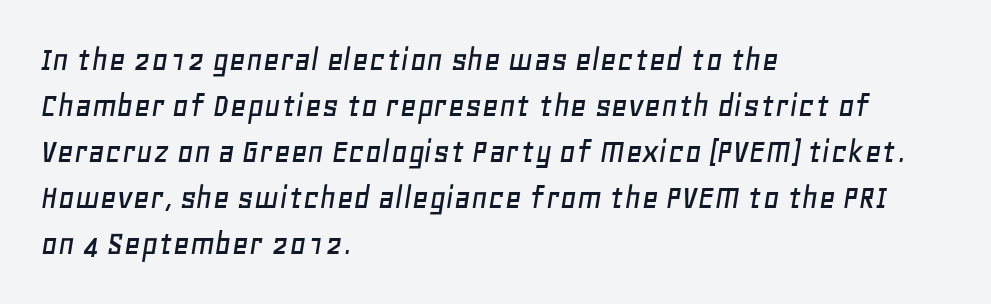
Q: Is the text italic (slanted)? A: Yes, it leans right by about 11 degrees.
Q: Is the text underlined? A: No.
Q: How is the paragraph aligned? A: Left-aligned.
Q: Is the spacing between letters normal or unusually wide? A: Normal.
Q: Is the spacing between lines tight, normal or loose? A: Normal.
Q: Width (condensed, normal, or wide)? A: Normal.
Q: Stroke contrast? A: Low.
Q: x-height? A: Large.
Q: Monospaced? A: No.
